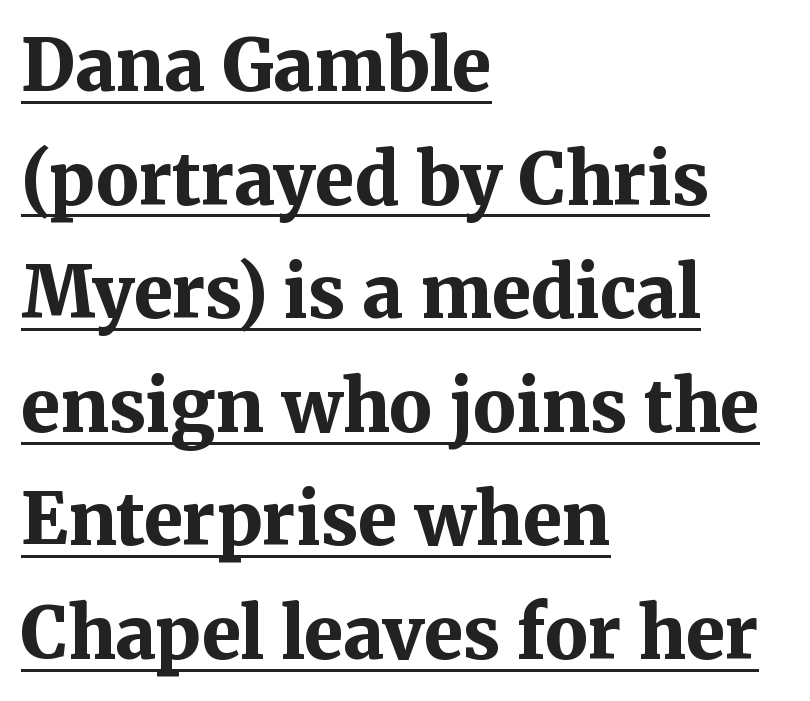
Q: Is the text bold? A: Yes.
Q: Is the text italic (slanted)? A: No, it is upright.
Q: Is the typeface a serif or a sans-serif typeface? A: Serif.
Q: Is the text underlined? A: Yes.
Q: How is the paragraph aligned? A: Left-aligned.
Q: Is the spacing between letters normal or unusually wide? A: Normal.
Q: Is the spacing between lines tight, normal or loose? A: Normal.
Q: Width (condensed, normal, or wide)? A: Normal.
Q: Stroke contrast? A: Medium.
Q: x-height? A: Medium.
Q: Monospaced? A: No.
